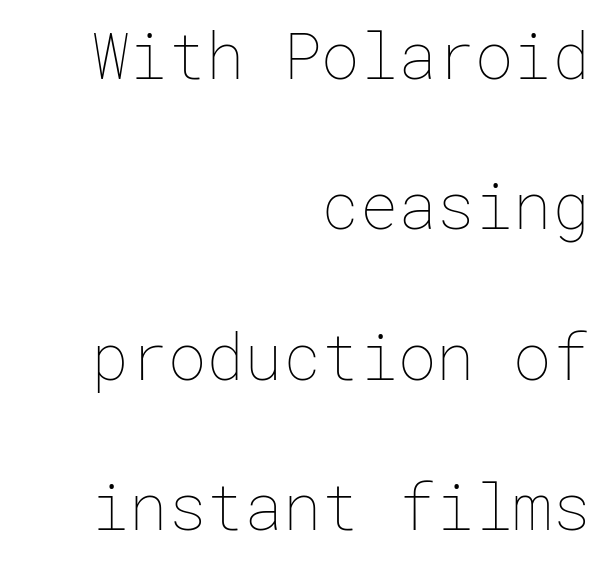
The image shows 64 px thin type, upright; set right-aligned, loose line spacing (2.35x), normal letter spacing, not underlined; low stroke contrast and a medium x-height.
